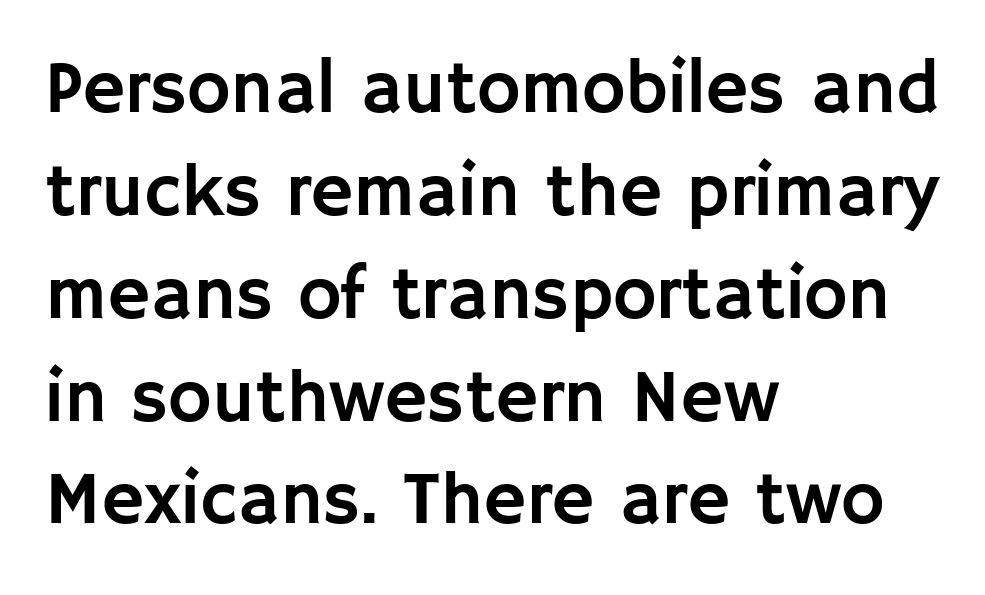
The image shows 74 px sans-serif type, upright; set left-aligned, normal line spacing (1.39x), normal letter spacing, not underlined; low stroke contrast and a large x-height.
